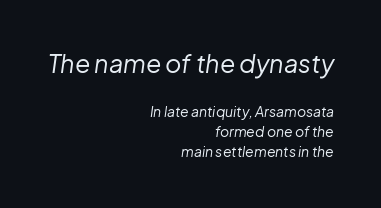
The image shows 25 px text type, italic (leaning right); set right-aligned, normal line spacing (1.41x), normal letter spacing, not underlined; the first (top) block is 1.79x larger.
